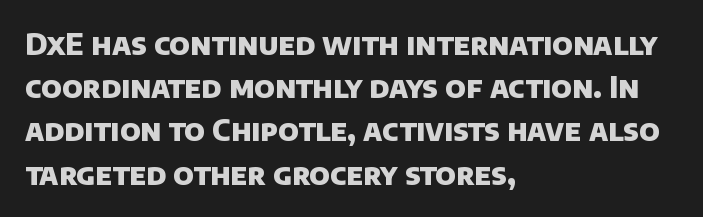
Notice how the passage keeps a crisp vertical edge on the left only. Spacing verdict: proportional, widths tailored to each character. Stroke terminals: plain, sans-serif. Line spacing here is normal.
